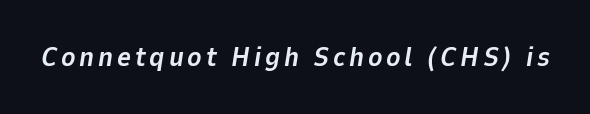
The glyphs look as if they've been sheared to an angle. Beneath every word, the page is bare. The characters look thick and weighty, a clear bold.
